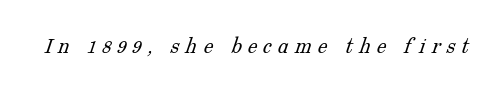
{"bold": "no", "underline": "no", "letter_spacing": "wide", "letter_spacing_em": 0.26, "glyph_px": 24}
